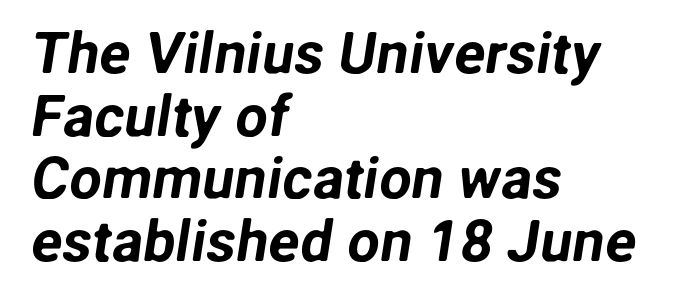
{"serif": "no", "width": "normal", "stroke_contrast": "low", "x_height": "medium", "monospaced": "no", "underline": "no", "align": "left", "line_spacing": "tight", "line_spacing_ratio": 1.08, "letter_spacing": "normal", "letter_spacing_em": 0.0, "glyph_px": 58}
